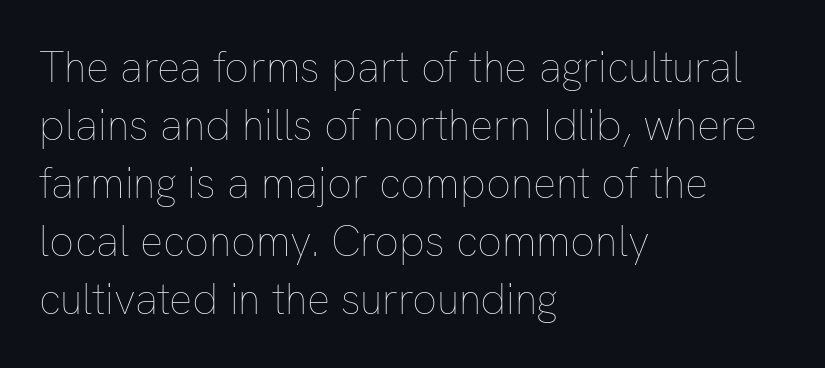
{"italic": "no", "bold": "no", "weight": "thin", "width": "normal", "stroke_contrast": "low", "x_height": "medium", "monospaced": "no", "underline": "no", "align": "left", "line_spacing": "normal", "line_spacing_ratio": 1.35, "letter_spacing": "normal", "letter_spacing_em": 0.0, "glyph_px": 43}
